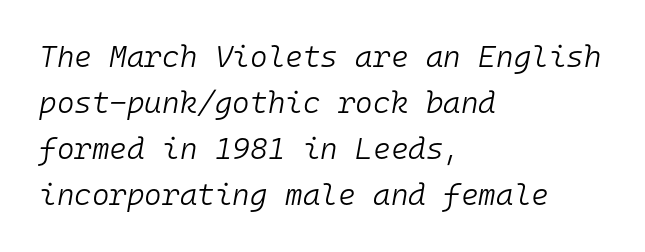
{"italic": "yes", "lean": "right", "slant_degrees": 10, "bold": "no", "weight": "light", "width": "normal", "stroke_contrast": "low", "x_height": "medium", "monospaced": "yes", "underline": "no", "align": "left", "line_spacing": "normal", "line_spacing_ratio": 1.53, "letter_spacing": "normal", "letter_spacing_em": 0.0, "glyph_px": 30}
